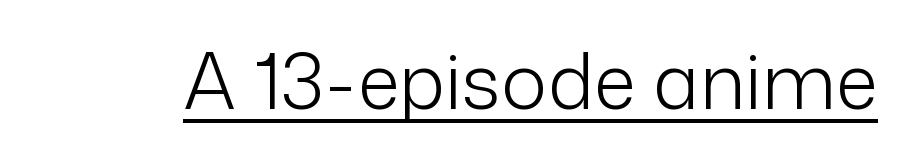
The letters stand upright; this is a roman face. Emphasis is given by a line drawn under the lettering. The face looks like a standard text weight, possibly lighter. The letters advance in unequal steps, a hallmark of proportional type.
